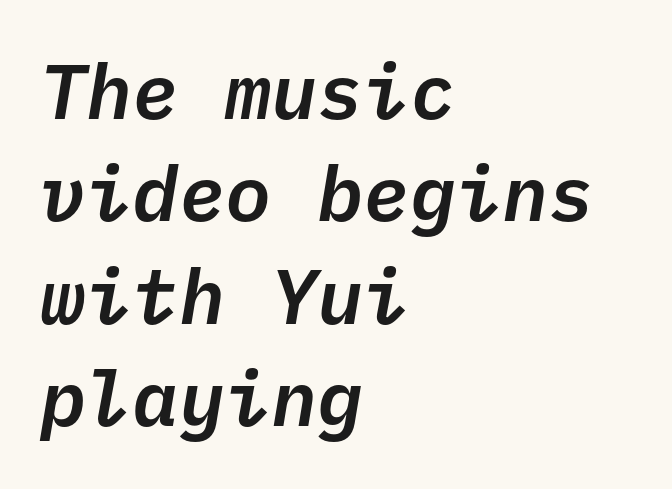
These lines are set flush left with a ragged right edge. Is the letter spacing exaggerated? No — it looks like the ordinary default. Is the type slanted? Yes — the strokes lean at a clear angle. A clean baseline with only descenders dipping below it. Successive baselines arrive at the customary interval.
